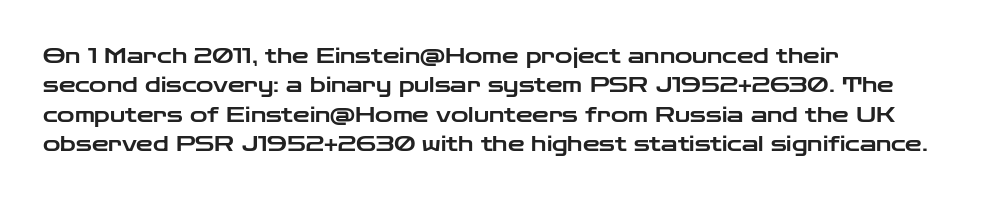
{"italic": "no", "underline": "no", "align": "left", "line_spacing": "normal", "line_spacing_ratio": 1.4, "letter_spacing": "normal", "letter_spacing_em": 0.0, "glyph_px": 21}
